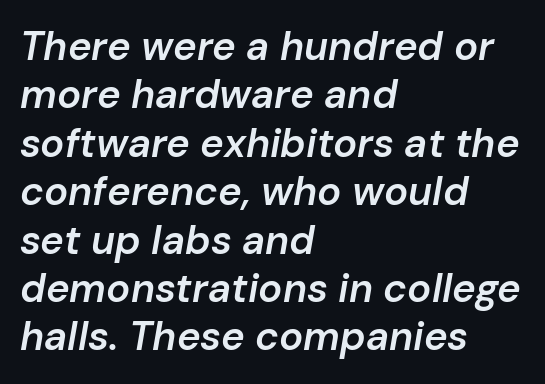
{"italic": "yes", "lean": "right", "slant_degrees": 10, "bold": "semi", "weight": "semibold", "width": "normal", "stroke_contrast": "low", "x_height": "medium", "monospaced": "no", "underline": "no", "align": "left", "line_spacing_ratio": 1.21, "letter_spacing": "normal", "letter_spacing_em": 0.0, "glyph_px": 40}
